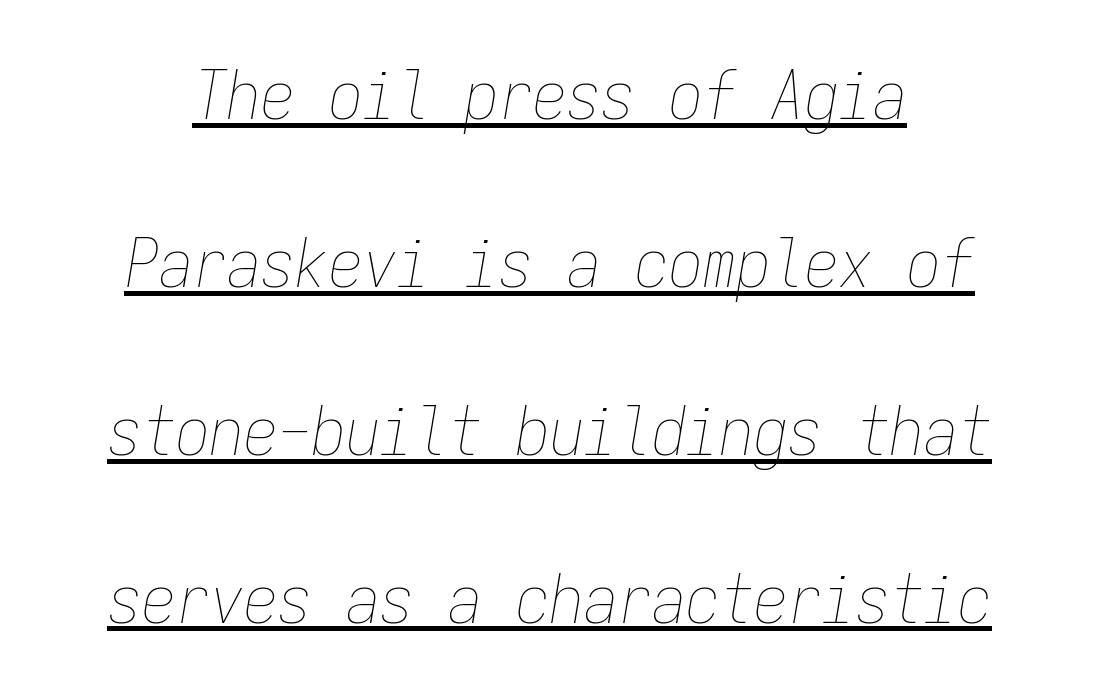
{"italic": "yes", "lean": "right", "slant_degrees": 9, "bold": "no", "weight": "thin", "width": "condensed", "stroke_contrast": "low", "x_height": "medium", "monospaced": "yes", "underline": "yes", "line_spacing": "loose", "line_spacing_ratio": 2.47, "letter_spacing": "normal", "letter_spacing_em": 0.0, "glyph_px": 68}
